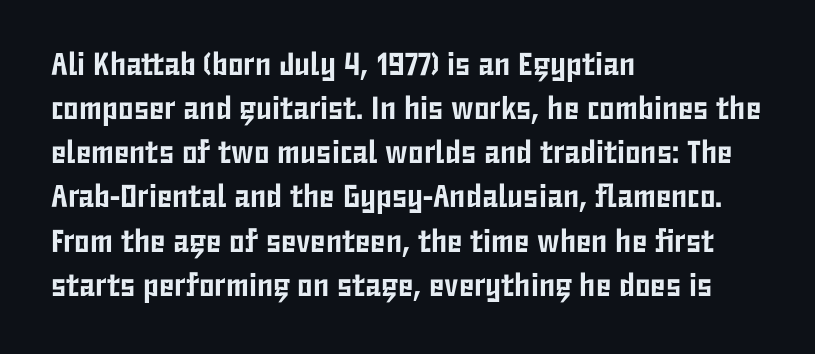
The image shows 32 px condensed sans-serif type, upright; set left-aligned, normal line spacing (1.38x), normal letter spacing, not underlined; low stroke contrast and a medium x-height.
